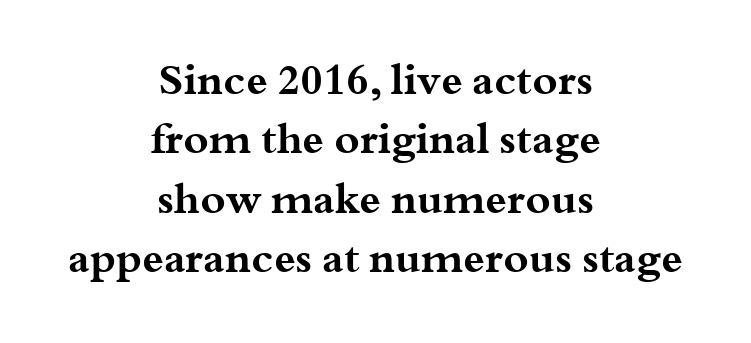
{"serif": "yes", "italic": "no", "bold": "yes", "weight": "bold", "width": "wide", "stroke_contrast": "medium", "x_height": "small", "monospaced": "no", "underline": "no", "align": "center", "line_spacing": "normal", "line_spacing_ratio": 1.38, "letter_spacing": "normal", "letter_spacing_em": 0.0, "glyph_px": 43}
